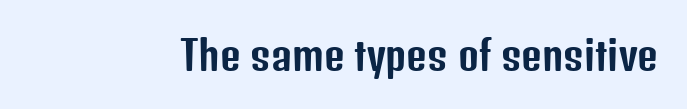
A typesetter would call this zero additional tracking. The rendering uses natural spacing where letterforms have individual widths. No feet cap the strokes, marking this as sans-serif type. These lines were composed using upright roman letters.
